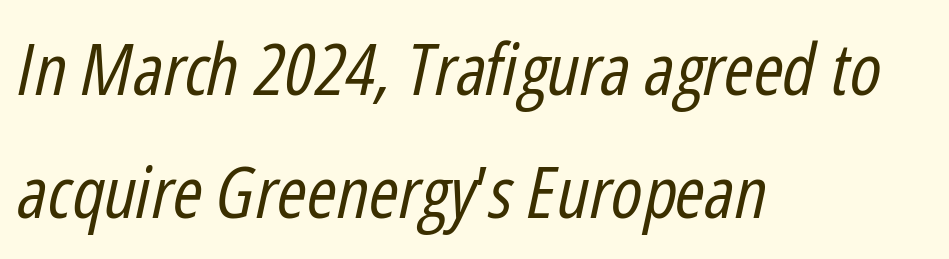
Q: Is the text bold? A: No.
Q: Is the text italic (slanted)? A: Yes, it leans right by about 12 degrees.
Q: Is the text underlined? A: No.
Q: How is the paragraph aligned? A: Left-aligned.
Q: Is the spacing between letters normal or unusually wide? A: Normal.
Q: Width (condensed, normal, or wide)? A: Condensed.
Q: Stroke contrast? A: Low.
Q: x-height? A: Medium.
Q: Monospaced? A: No.
